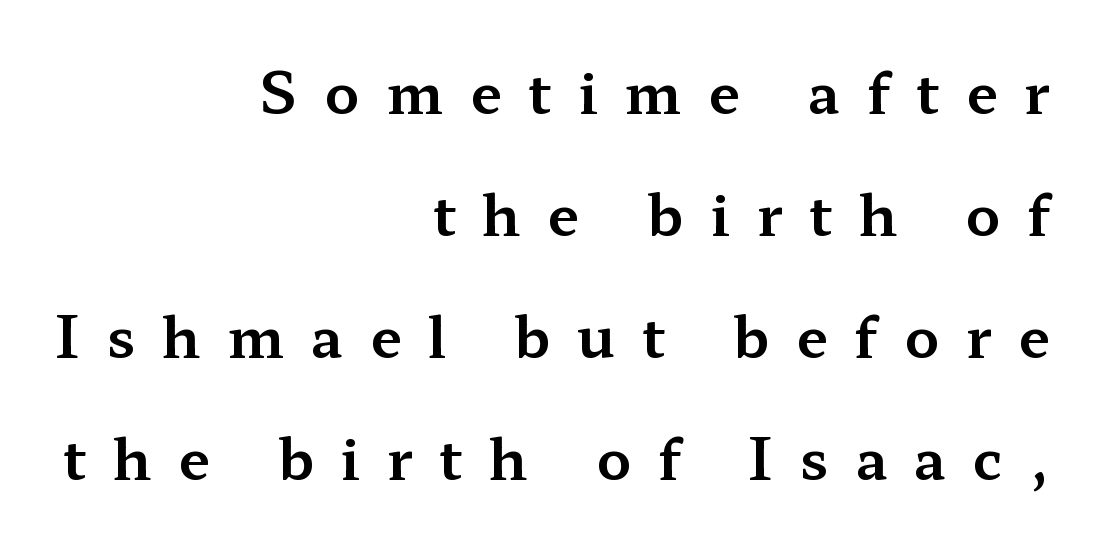
The image shows 57 px wide serif type, upright; set right-aligned, loose line spacing (2.14x), unusually wide letter spacing (+0.47 em), not underlined; medium stroke contrast and a medium x-height.
